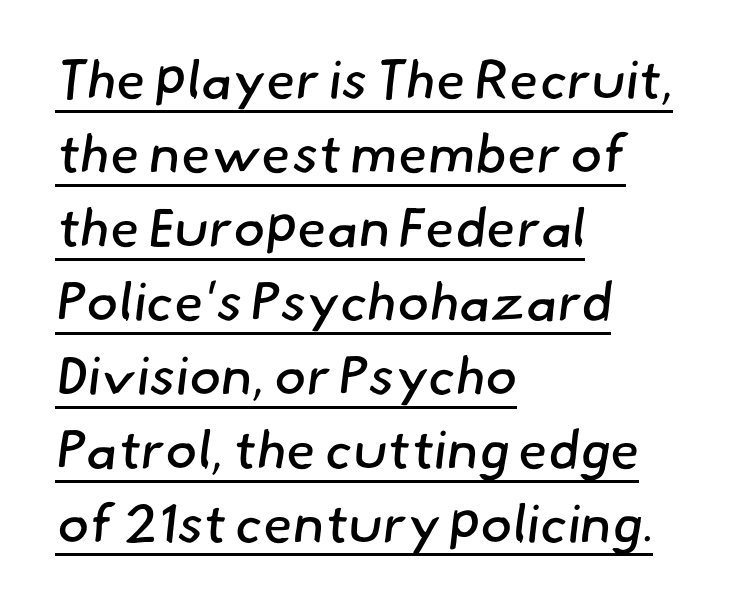
Compared with a typical body face, this is equally light or lighter still. Baseline-to-baseline distance is the conventional proportion of letter height. These lines are rendered in a variable-pitch font. The words here are underlined. Stroke terminals: plain, sans-serif. The compositor pushed each line to the left boundary.
